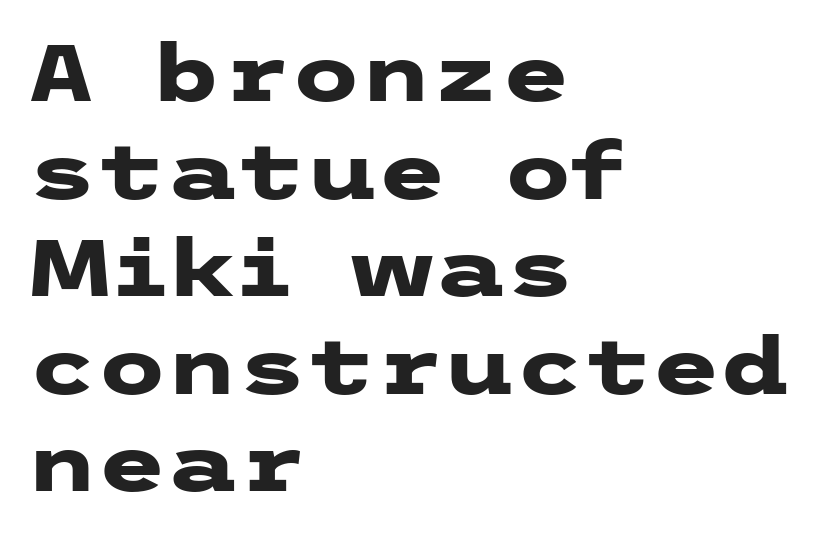
{"serif": "no", "italic": "no", "bold": "yes", "weight": "heavy", "width": "wide", "stroke_contrast": "low", "x_height": "medium", "underline": "no", "align": "left", "line_spacing_ratio": 1.22, "letter_spacing": "normal", "letter_spacing_em": 0.0, "glyph_px": 80}
